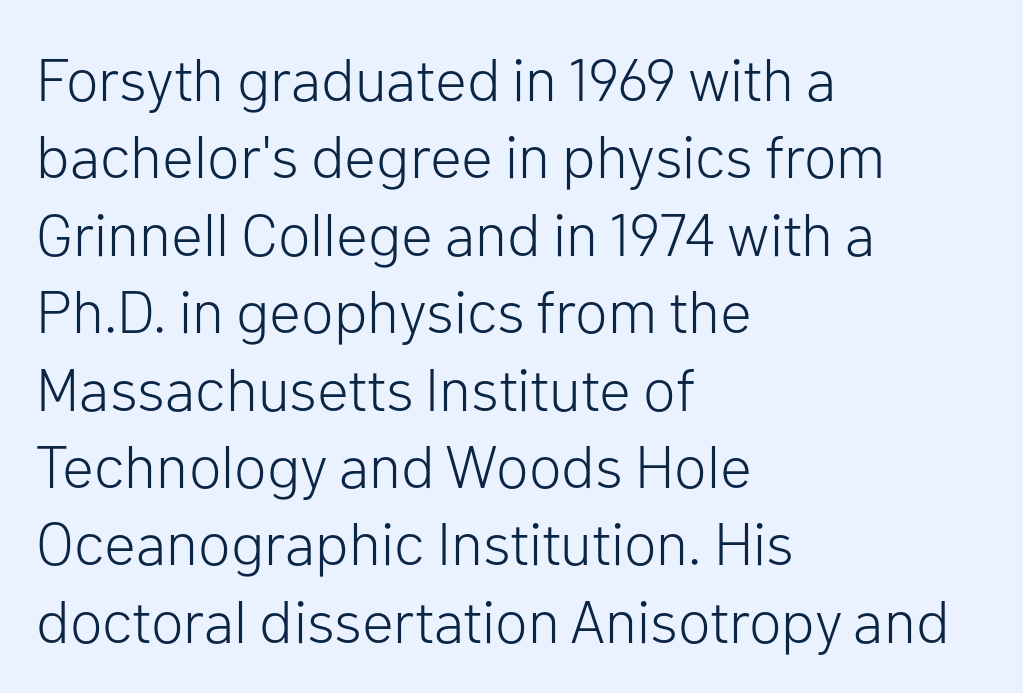
Q: Is the text bold? A: No.
Q: Is the text italic (slanted)? A: No, it is upright.
Q: Is the typeface a serif or a sans-serif typeface? A: Sans-serif.
Q: Is the text underlined? A: No.
Q: How is the paragraph aligned? A: Left-aligned.
Q: Is the spacing between letters normal or unusually wide? A: Normal.
Q: Is the spacing between lines tight, normal or loose? A: Normal.
Q: Width (condensed, normal, or wide)? A: Normal.
Q: Stroke contrast? A: Low.
Q: x-height? A: Medium.
Q: Monospaced? A: No.
